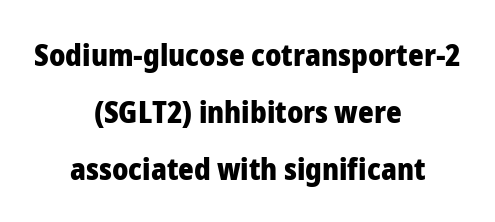
{"serif": "no", "italic": "no", "bold": "yes", "weight": "heavy", "width": "normal", "stroke_contrast": "low", "x_height": "medium", "monospaced": "no", "underline": "no", "align": "center", "line_spacing": "loose", "line_spacing_ratio": 1.9, "letter_spacing": "normal", "letter_spacing_em": 0.0, "glyph_px": 30}
